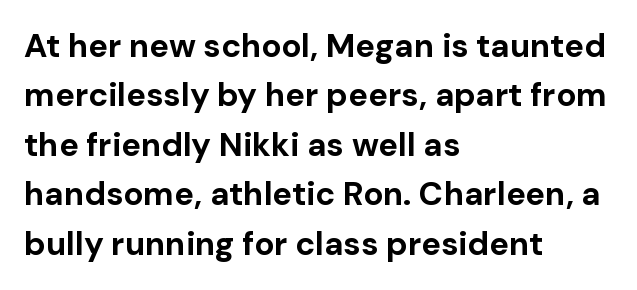
The lettering stays uniformly vertical, giving the passage a roman look. The type is set solid horizontally, with unmodified tracking. This sample has the flowing, uneven cadence of proportional lettering. These lines are set flush left with a ragged right edge. Honestly, there is no underline to notice here at all.
